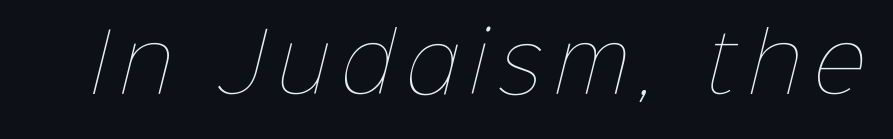
The rendering uses natural spacing where letterforms have individual widths. No chunkiness to these letters — they're not bold. Descenders hang freely into open space.
